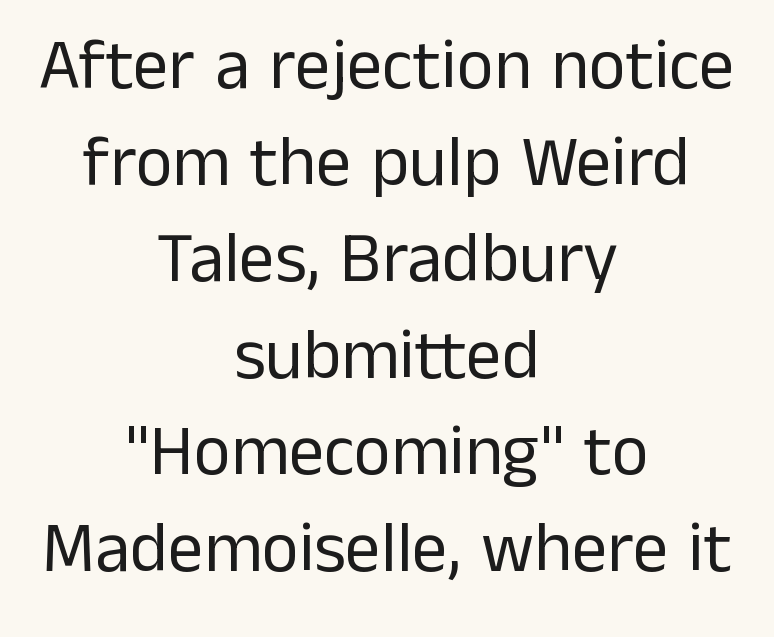
{"serif": "no", "italic": "no", "bold": "no", "weight": "regular", "width": "normal", "stroke_contrast": "low", "x_height": "medium", "monospaced": "no", "underline": "no", "align": "center", "line_spacing": "normal", "line_spacing_ratio": 1.36, "letter_spacing": "normal", "letter_spacing_em": 0.0, "glyph_px": 71}
